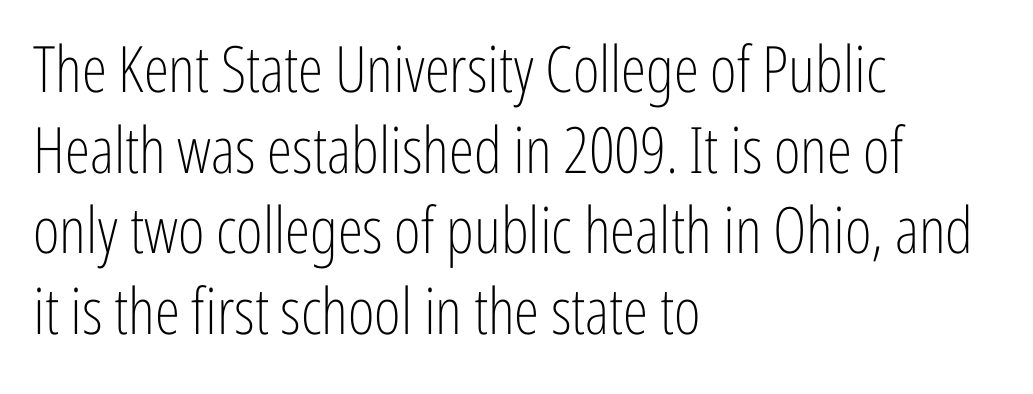
The face used here is proportionally spaced, like ordinary book or web type. Normally led — the rows are evenly, conventionally spaced. Is the type heavy? It reads as light-to-regular instead. Tracking here is standard; glyphs follow each other at the usual distance. The setting favours the left margin, as ordinary paragraphs usually do.
